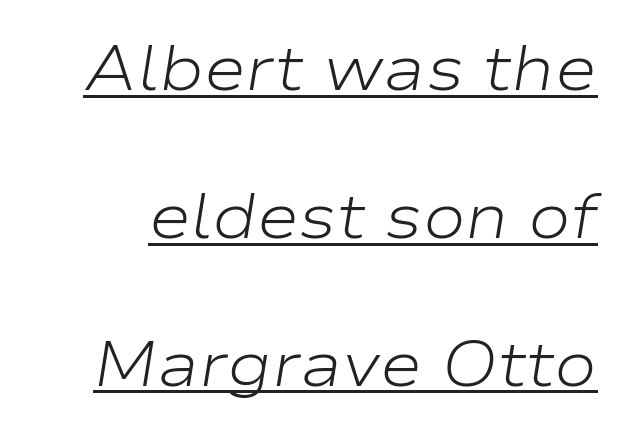
Q: Is the text bold? A: No.
Q: Is the text italic (slanted)? A: Yes, it leans right by about 9 degrees.
Q: Is the text underlined? A: Yes.
Q: Is the spacing between letters normal or unusually wide? A: Normal.
Q: Is the spacing between lines tight, normal or loose? A: Loose.
Q: Width (condensed, normal, or wide)? A: Wide.
Q: Stroke contrast? A: Low.
Q: x-height? A: Medium.
Q: Monospaced? A: No.
